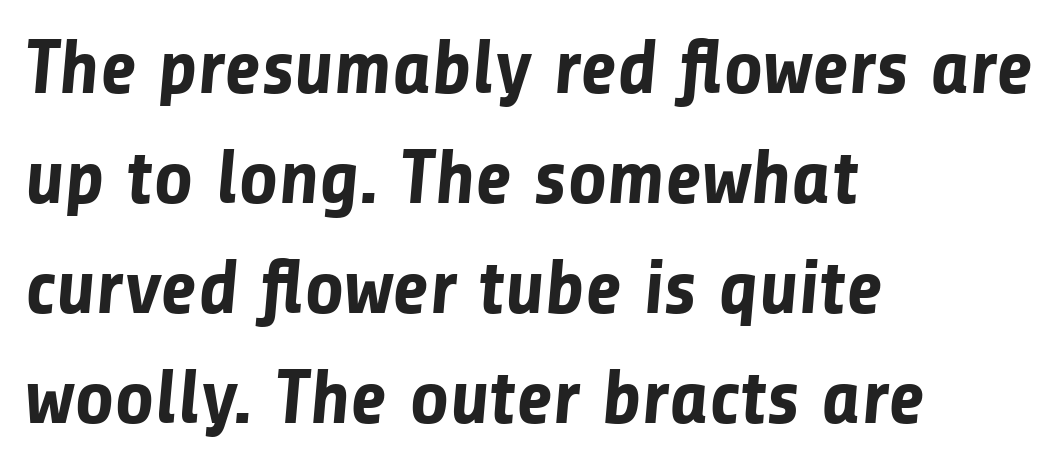
The image shows 77 px bold sans-serif type; set left-aligned, normal line spacing (1.43x), normal letter spacing, not underlined; low stroke contrast and a medium x-height.
